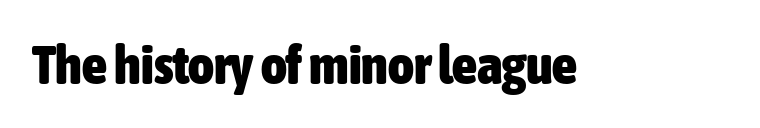
Glance below the letters and you will spot only blank space. These lines keep a tight, regular rhythm from letter to letter. This is heavy type, rendered in bold. Does the lettering tilt? It doesn't — this is upright. This rendering employs a face without finishing strokes, i.e., a sans-serif.
